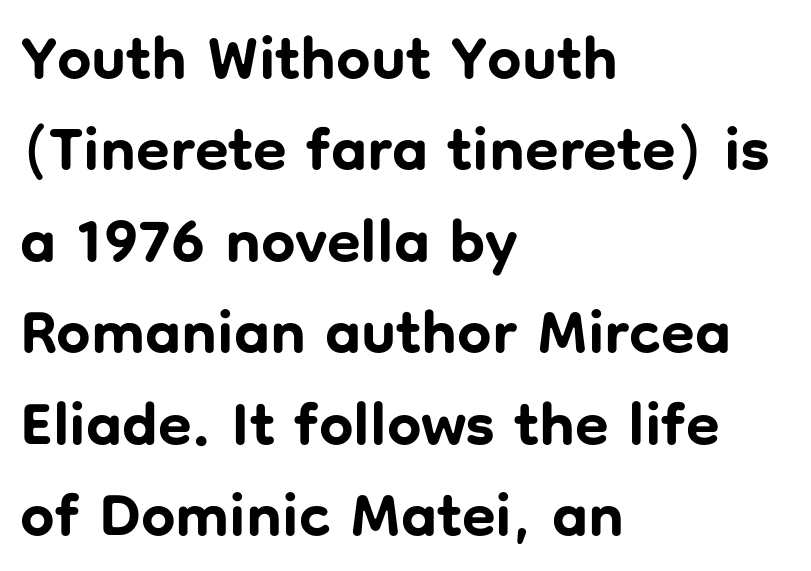
Q: Is the text bold? A: Yes.
Q: Is the text italic (slanted)? A: No, it is upright.
Q: Is the typeface a serif or a sans-serif typeface? A: Sans-serif.
Q: Is the text underlined? A: No.
Q: How is the paragraph aligned? A: Left-aligned.
Q: Is the spacing between letters normal or unusually wide? A: Normal.
Q: Is the spacing between lines tight, normal or loose? A: Normal.
Q: Width (condensed, normal, or wide)? A: Normal.
Q: Stroke contrast? A: Low.
Q: x-height? A: Medium.
Q: Monospaced? A: No.
